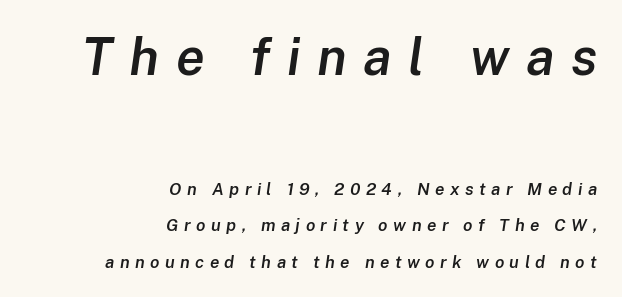
{"italic": "yes", "lean": "right", "slant_degrees": 8, "bold": "semi", "weight": "semibold", "width": "normal", "stroke_contrast": "low", "x_height": "medium", "monospaced": "no", "underline": "no", "align": "right", "line_spacing": "loose", "line_spacing_ratio": 2.14, "letter_spacing": "wide", "letter_spacing_em": 0.32, "larger_block": "first", "size_ratio": 3.06, "glyph_px": 52}
